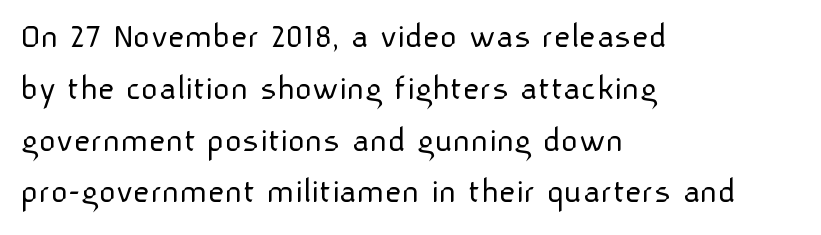
{"serif": "no", "italic": "no", "bold": "no", "weight": "light", "width": "normal", "stroke_contrast": "low", "x_height": "medium", "monospaced": "no", "underline": "no", "align": "left", "line_spacing": "normal", "line_spacing_ratio": 1.4, "letter_spacing": "normal", "letter_spacing_em": 0.0, "glyph_px": 37}
